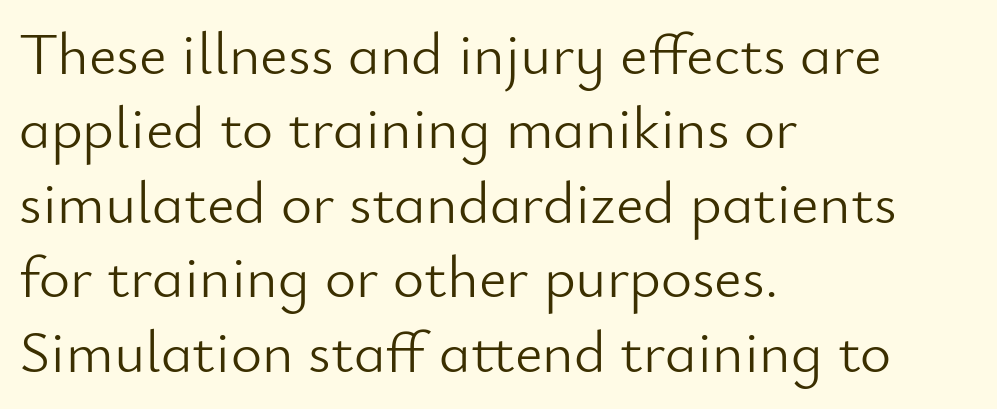
Each stroke keeps to a modest, everyday thickness or less. Honestly, there is no underline to notice here at all. The letters carry no serifs — their stems end cleanly without finishing strokes. Think of a printed novel: that variable character pitch is what you see here. Style check: upright.
